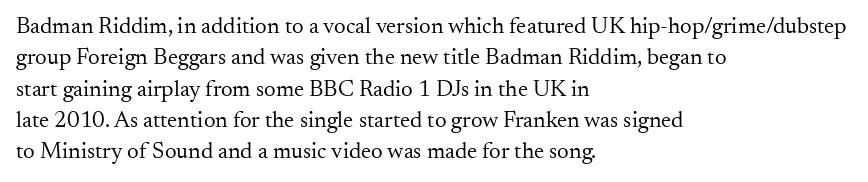
Q: Is the text bold? A: No.
Q: Is the text italic (slanted)? A: No, it is upright.
Q: Is the text underlined? A: No.
Q: How is the paragraph aligned? A: Left-aligned.
Q: Is the spacing between letters normal or unusually wide? A: Normal.
Q: Is the spacing between lines tight, normal or loose? A: Normal.
